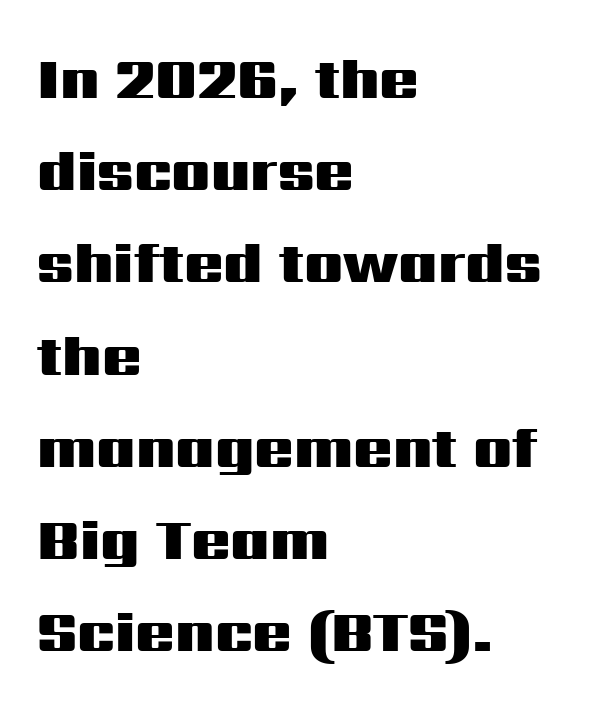
The image shows 58 px heavy, wide sans-serif type, upright; set left-aligned, normal line spacing (1.59x), normal letter spacing, not underlined; medium stroke contrast and a medium x-height.
